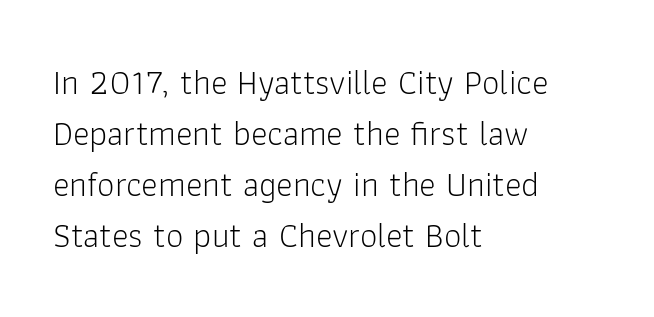
The font's upright variant was chosen for this text. Alignment: flush left. Stroke terminals: plain, sans-serif. These lines sit exactly where default settings would place them. The characters are drawn with everyday or finer stroke widths. The baseline area is clear.
